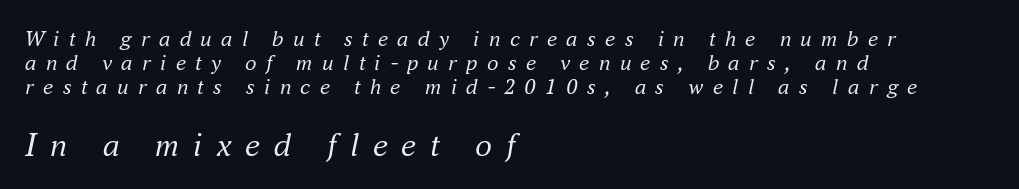
The image shows 34 px regular-weight serif type, italic (leaning right); set left-aligned, tight line spacing (1.05x), unusually wide letter spacing (+0.4 em), not underlined; the second (bottom) block is 1.48x larger; medium stroke contrast and a small x-height.
